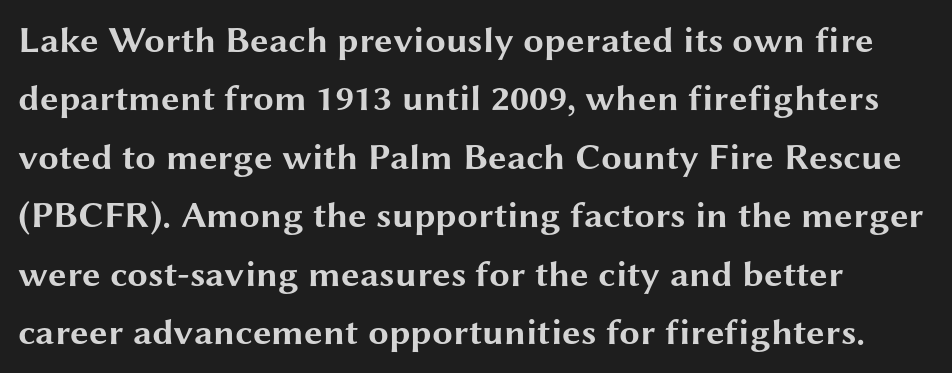
{"serif": "no", "italic": "no", "bold": "yes", "weight": "bold", "width": "wide", "stroke_contrast": "medium", "x_height": "medium", "monospaced": "no", "underline": "no", "line_spacing": "normal", "line_spacing_ratio": 1.58, "letter_spacing": "normal", "letter_spacing_em": 0.0, "glyph_px": 37}
